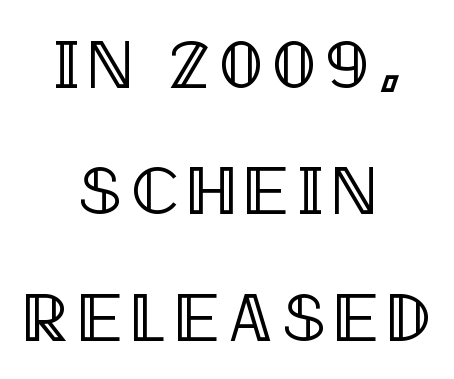
The image shows 69 px condensed type, upright; set centered, line spacing 1.83x, not underlined; a large x-height.
